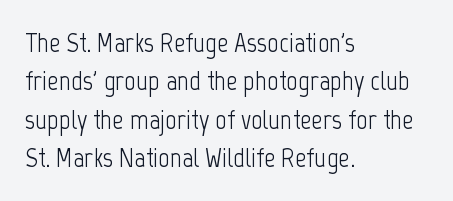
{"serif": "no", "italic": "no", "bold": "no", "weight": "light", "width": "condensed", "stroke_contrast": "low", "x_height": "medium", "monospaced": "no", "underline": "no", "align": "left", "line_spacing": "normal", "line_spacing_ratio": 1.37, "letter_spacing": "normal", "letter_spacing_em": 0.0, "glyph_px": 28}
